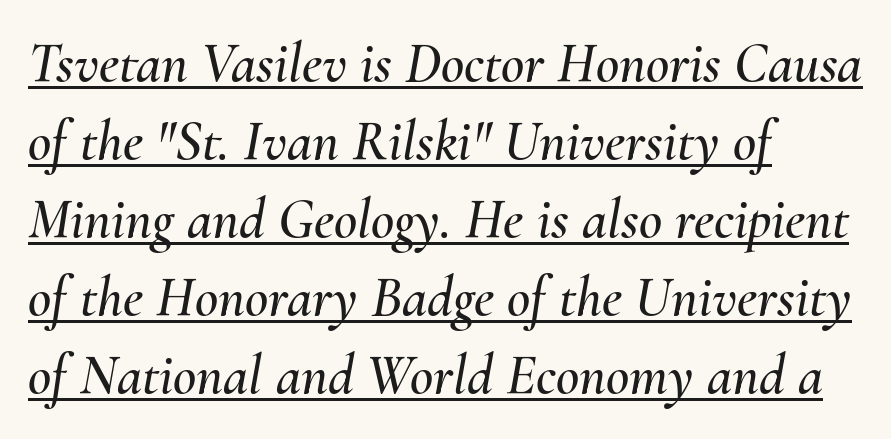
The image shows 57 px text type, italic (leaning right); set left-aligned, normal line spacing (1.37x), normal letter spacing, underlined; medium stroke contrast and a small x-height.
